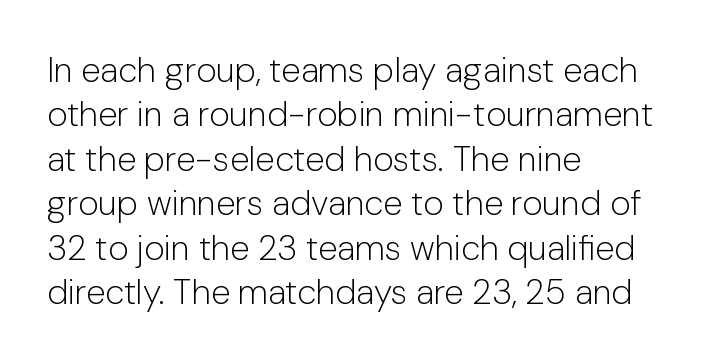
Q: Is the text bold? A: No.
Q: Is the text italic (slanted)? A: No, it is upright.
Q: Is the typeface a serif or a sans-serif typeface? A: Sans-serif.
Q: Is the text underlined? A: No.
Q: How is the paragraph aligned? A: Left-aligned.
Q: Is the spacing between letters normal or unusually wide? A: Normal.
Q: Is the spacing between lines tight, normal or loose? A: Normal.
Q: Width (condensed, normal, or wide)? A: Normal.
Q: Stroke contrast? A: Low.
Q: x-height? A: Medium.
Q: Monospaced? A: No.
